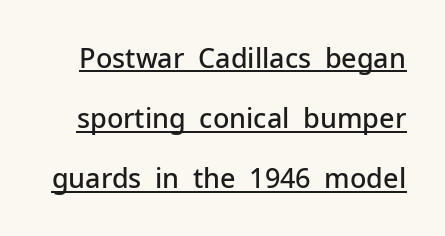
Q: Is the text bold? A: Semi-bold.
Q: Is the text italic (slanted)? A: No, it is upright.
Q: Is the text underlined? A: Yes.
Q: Is the spacing between letters normal or unusually wide? A: Normal.
Q: Is the spacing between lines tight, normal or loose? A: Loose.
